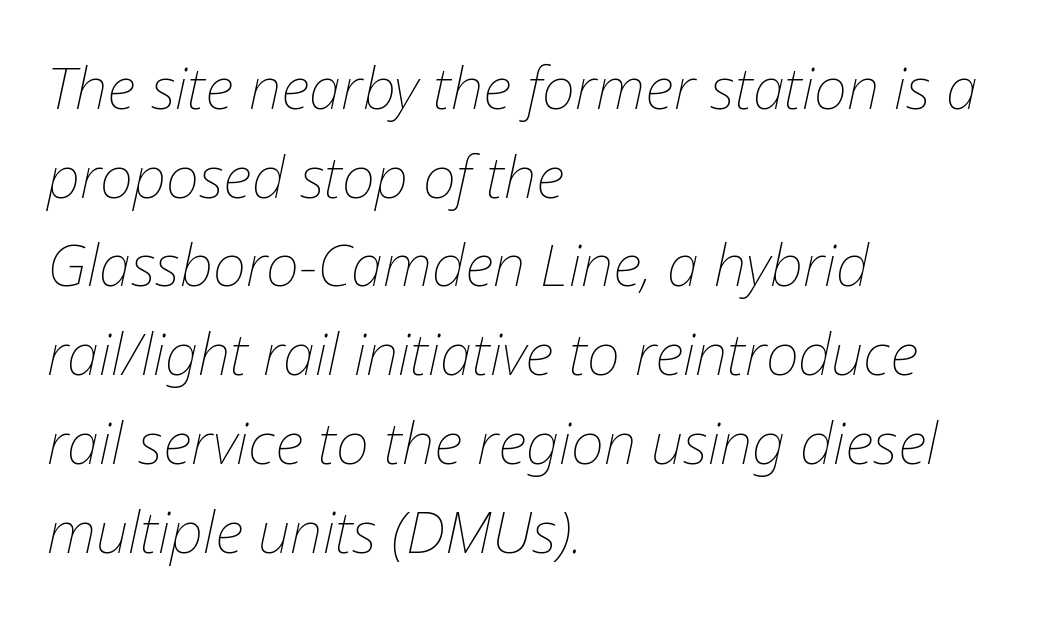
Tall strokes in this sample are angled rather than plumb. The rendering uses natural spacing where letterforms have individual widths. Weight class: somewhere from thin through regular. Regarding leading, the lines here are spaced in the standard way. Letters rest on an invisible, unmarked baseline.
